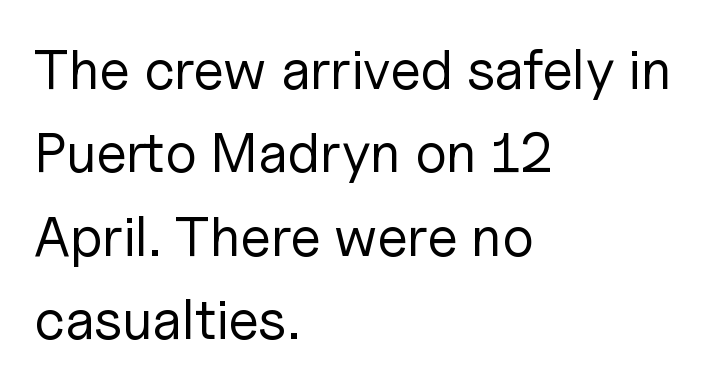
{"serif": "no", "italic": "no", "bold": "no", "weight": "regular", "width": "normal", "stroke_contrast": "low", "x_height": "medium", "monospaced": "no", "underline": "no", "align": "left", "line_spacing": "normal", "line_spacing_ratio": 1.49, "letter_spacing": "normal", "letter_spacing_em": 0.0, "glyph_px": 56}
